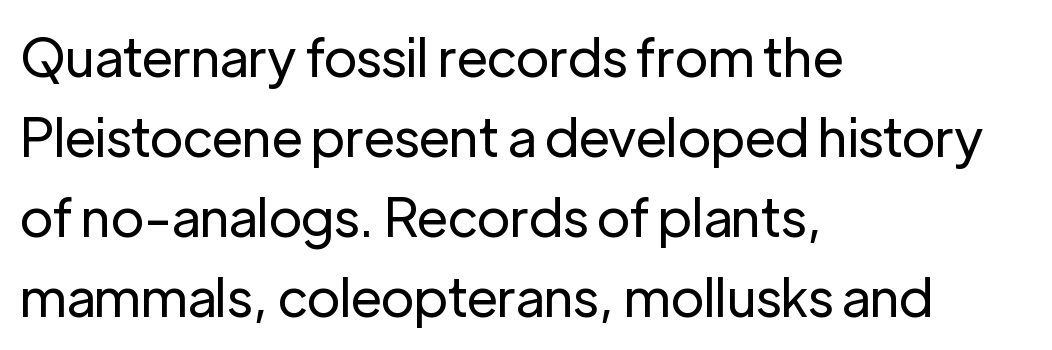
Each letter keeps its own natural width here, so spacing adapts to shape. The rows are spaced the way most documents space them. Which margin do the lines hug? The left one — the right edge is uneven. To sum up the face: it is a sans, with no serifs. Here the glyphs are tracked normally, forming tight word shapes. Beneath every word, the page is bare.
